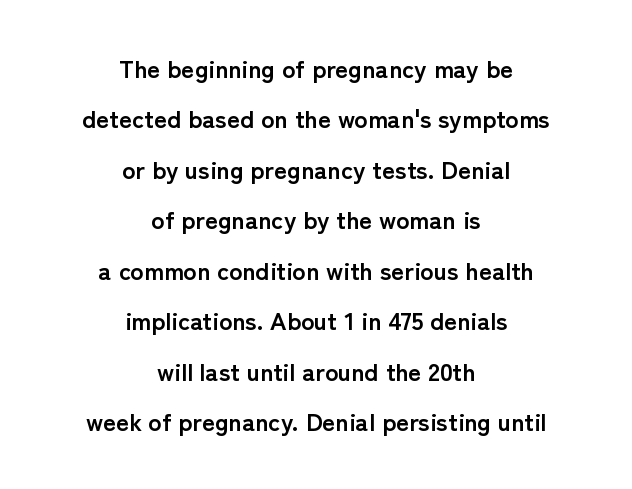
This sample uses an upright cut, with every glyph sitting square on the baseline. Letter spacing: default. These lines are centered, leaving both edges ragged. The glyphs are unaccompanied by any horizontal stroke below them.
